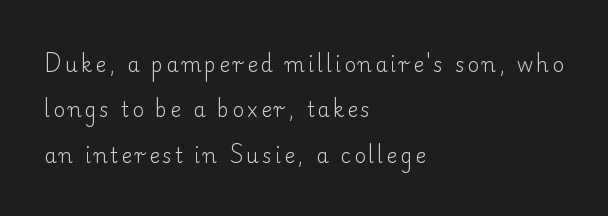
Bold? No — there's no thickening of the strokes. Posture: straight, roman, zero tilt. Alignment: flush left. The words here are not underlined. The vertical gap from one line to the next is large.
